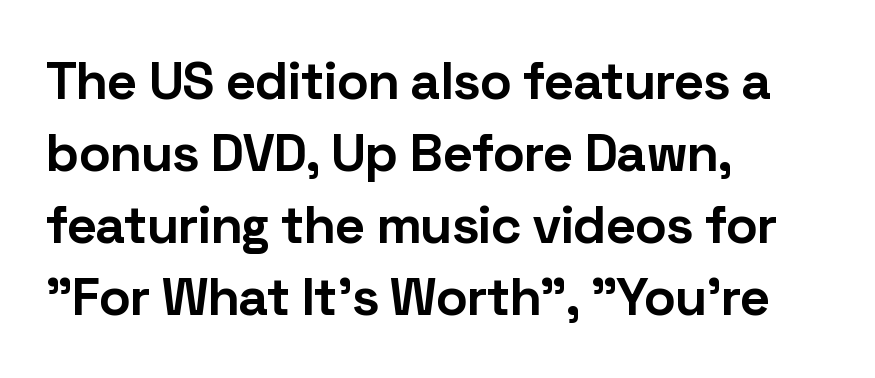
The image shows 53 px bold sans-serif type, upright; set left-aligned, normal line spacing (1.36x), normal letter spacing, not underlined; low stroke contrast and a medium x-height.
